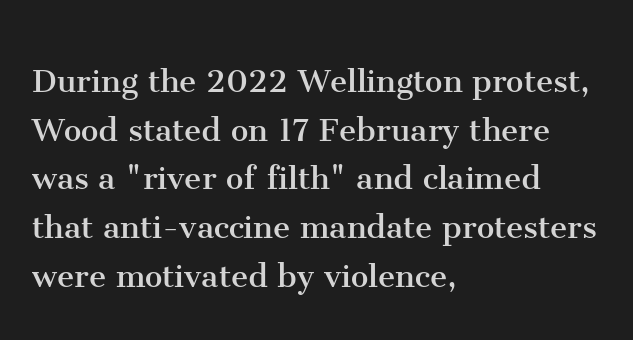
The image shows 39 px regular-weight serif type, upright; set left-aligned, normal line spacing (1.25x), normal letter spacing, not underlined; medium stroke contrast and a medium x-height.
